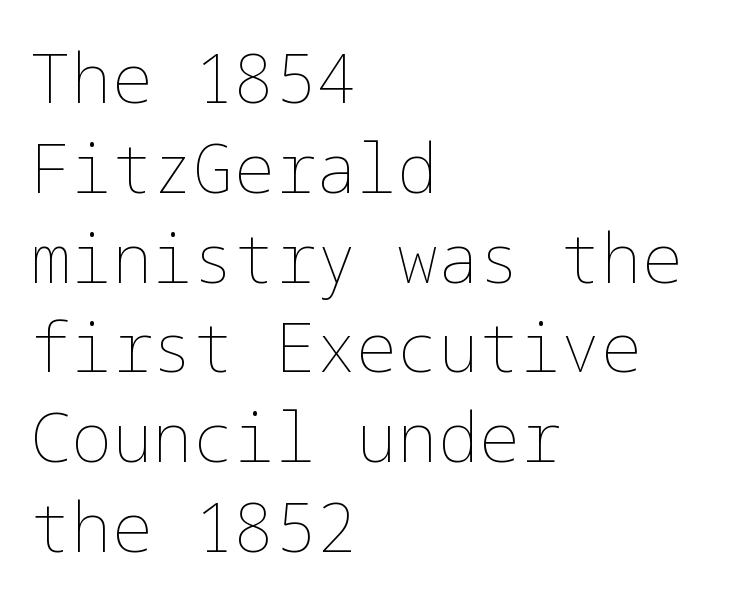
Q: Is the text bold? A: No.
Q: Is the text italic (slanted)? A: No, it is upright.
Q: Is the text underlined? A: No.
Q: How is the paragraph aligned? A: Left-aligned.
Q: Is the spacing between letters normal or unusually wide? A: Normal.
Q: Is the spacing between lines tight, normal or loose? A: Normal.
Q: Width (condensed, normal, or wide)? A: Normal.
Q: Stroke contrast? A: Low.
Q: x-height? A: Medium.
